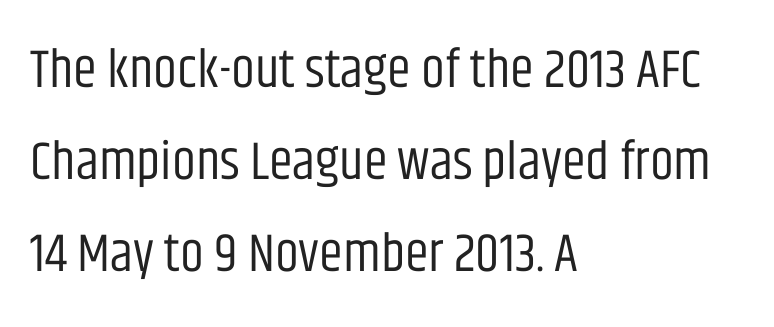
{"serif": "no", "italic": "no", "bold": "no", "weight": "regular", "width": "condensed", "stroke_contrast": "low", "x_height": "large", "monospaced": "no", "underline": "no", "align": "left", "line_spacing": "normal", "line_spacing_ratio": 1.7, "letter_spacing": "normal", "letter_spacing_em": 0.0, "glyph_px": 54}
